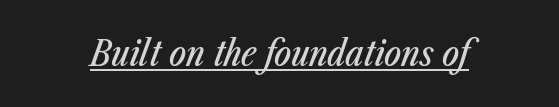
The passage shown is typed in a proportional face where columns would drift. There's an unmistakable incline to the writing here. A typesetter would call this zero additional tracking. Underline: present.
